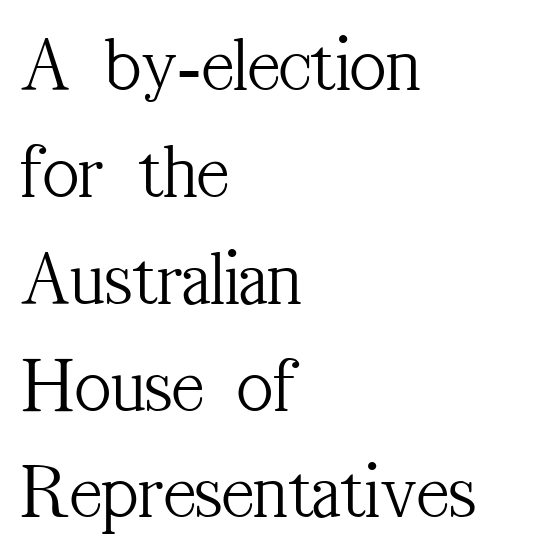
Leading: standard. Is the block centered? No — it sits flush against the left margin. Posture: vertical. This sample uses a serif face.
